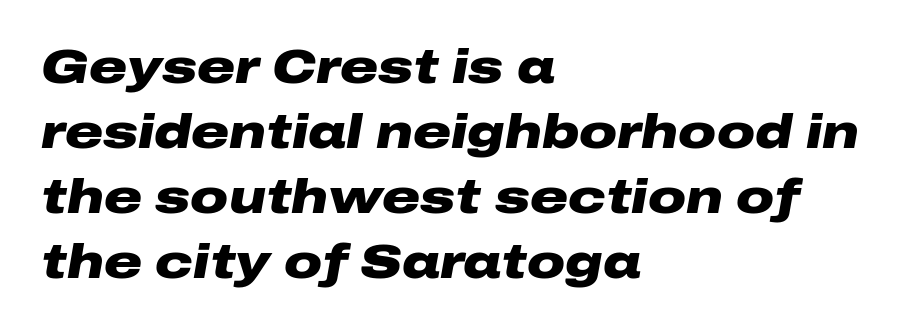
Q: Is the text bold? A: Yes.
Q: Is the text italic (slanted)? A: Yes, it leans right by about 10 degrees.
Q: Is the text underlined? A: No.
Q: How is the paragraph aligned? A: Left-aligned.
Q: Is the spacing between letters normal or unusually wide? A: Normal.
Q: Is the spacing between lines tight, normal or loose? A: Normal.
Q: Width (condensed, normal, or wide)? A: Wide.
Q: Stroke contrast? A: Low.
Q: x-height? A: Medium.
Q: Monospaced? A: No.
